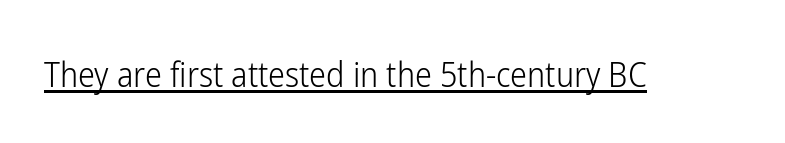
This sample uses an upright cut, with every glyph sitting square on the baseline. A quiet, ordinary-to-light weight characterises the typeface. These characters rest on top of a visible drawn line. The letters advance in unequal steps, a hallmark of proportional type. In terms of letterform style, serifs are entirely absent. Does extra space separate the letters? No, they use regular spacing.
